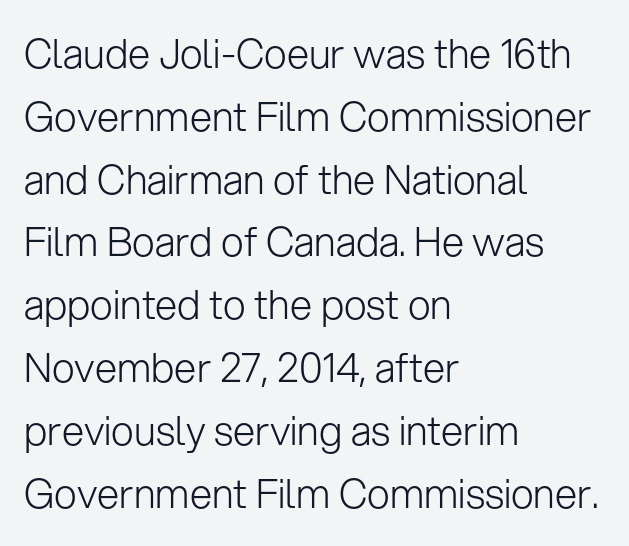
Q: Is the text bold? A: No.
Q: Is the text italic (slanted)? A: No, it is upright.
Q: Is the typeface a serif or a sans-serif typeface? A: Sans-serif.
Q: Is the text underlined? A: No.
Q: How is the paragraph aligned? A: Left-aligned.
Q: Is the spacing between letters normal or unusually wide? A: Normal.
Q: Is the spacing between lines tight, normal or loose? A: Normal.
Q: Width (condensed, normal, or wide)? A: Normal.
Q: Stroke contrast? A: Low.
Q: x-height? A: Medium.
Q: Monospaced? A: No.
